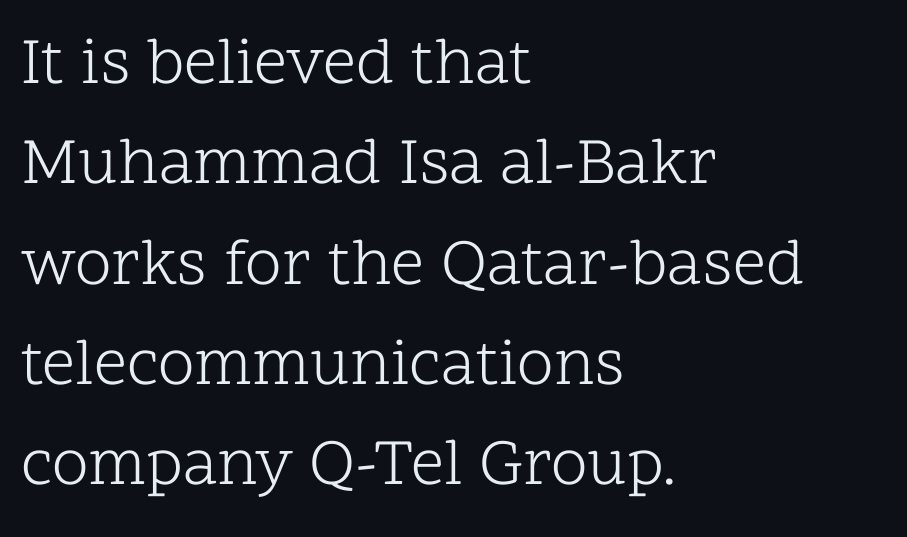
Rule under the text: the space is simply empty. The face used here is proportionally spaced, like ordinary book or web type. Leading matches the norm, producing a regular column. Line starts are locked; line ends wander. Vertical strokes here are truly vertical. On a weight scale, this lands at 450 or below.
